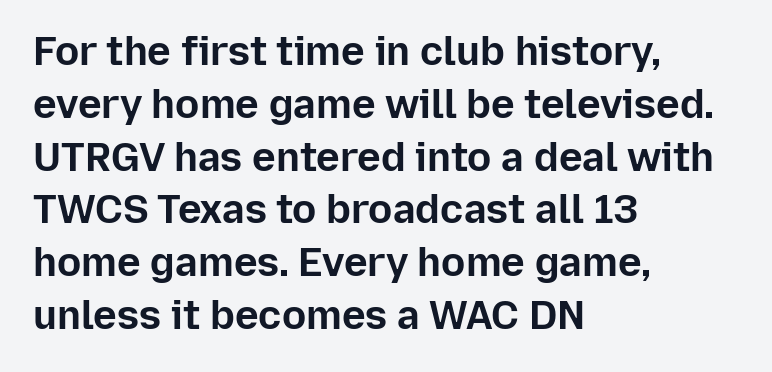
The image shows 40 px bold sans-serif type, upright; set left-aligned, normal line spacing (1.32x), normal letter spacing, not underlined; low stroke contrast and a medium x-height.
